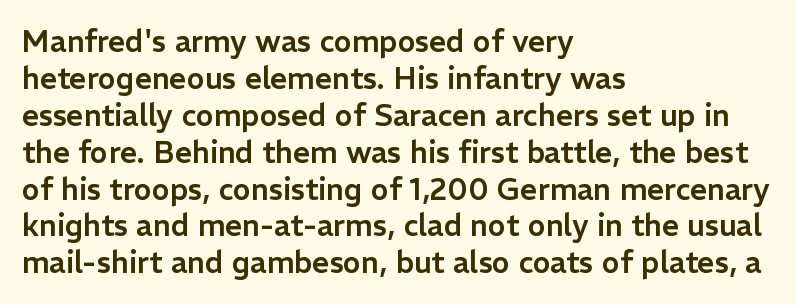
{"serif": "no", "italic": "no", "width": "normal", "stroke_contrast": "low", "x_height": "medium", "monospaced": "no", "underline": "no", "align": "left", "line_spacing_ratio": 1.23, "letter_spacing": "normal", "letter_spacing_em": 0.0, "glyph_px": 30}
